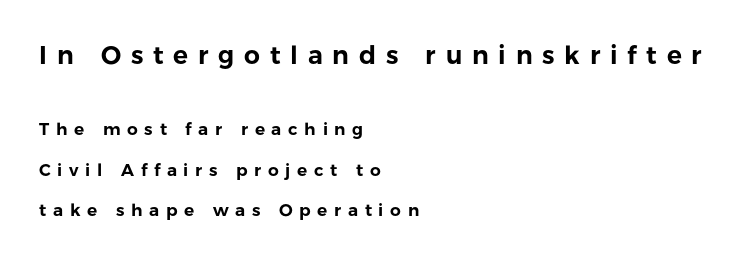
The image shows 25 px text type, upright; set left-aligned, loose line spacing (2.38x), unusually wide letter spacing (+0.39 em), not underlined; the first (top) block is 1.47x larger.
